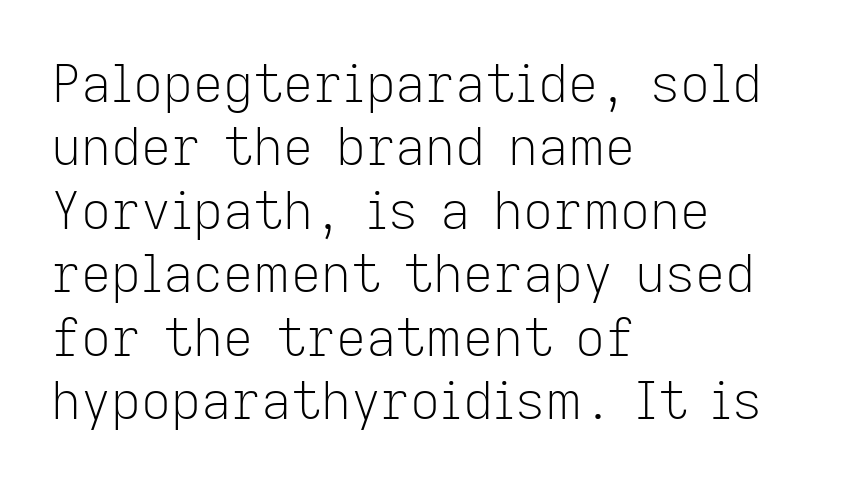
{"serif": "no", "italic": "no", "bold": "no", "weight": "light", "width": "normal", "stroke_contrast": "low", "x_height": "medium", "monospaced": "no", "underline": "no", "align": "left", "line_spacing_ratio": 1.22, "letter_spacing": "normal", "letter_spacing_em": 0.0, "glyph_px": 52}
